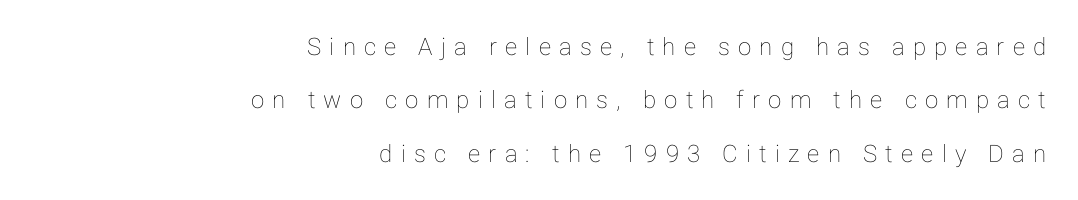
Q: Is the text italic (slanted)? A: No, it is upright.
Q: Is the text underlined? A: No.
Q: How is the paragraph aligned? A: Right-aligned.
Q: Is the spacing between letters normal or unusually wide? A: Unusually wide.
Q: Is the spacing between lines tight, normal or loose? A: Loose.
